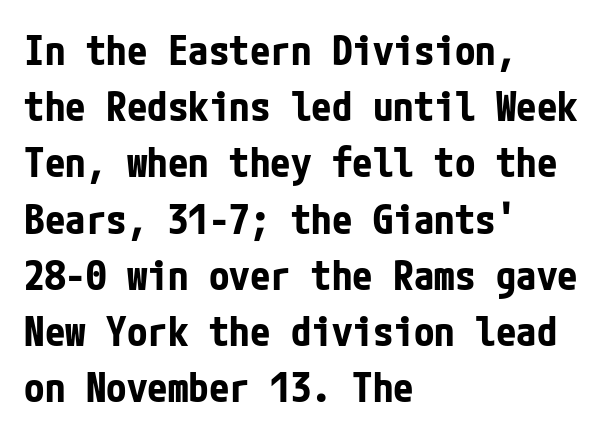
{"serif": "no", "italic": "no", "bold": "yes", "weight": "bold", "width": "condensed", "stroke_contrast": "low", "x_height": "medium", "underline": "no", "align": "left", "line_spacing": "normal", "line_spacing_ratio": 1.37, "letter_spacing": "normal", "letter_spacing_em": 0.0, "glyph_px": 41}
